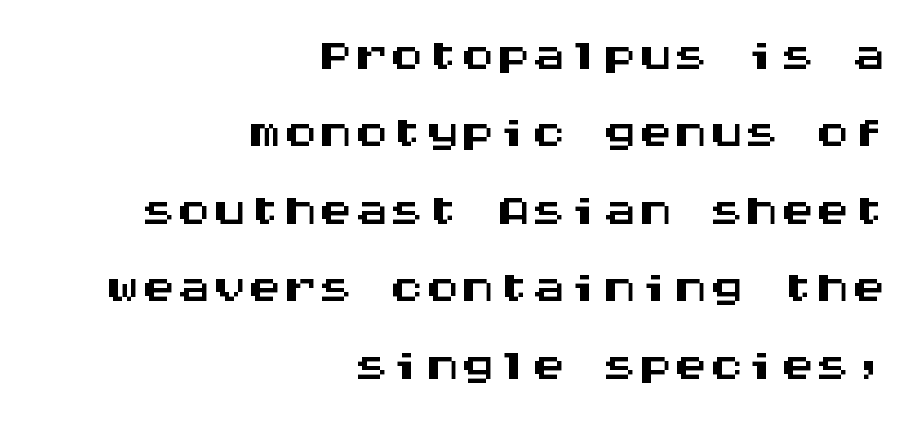
Caption: standard tracking, unaltered. This sample has the even, mechanical cadence of fixed-width lettering. The characters display no serif detailing; their extremities are plain. Line endings align vertically; line beginnings do not. A roman cut, with each character standing at attention. A bare baseline throughout the passage.
